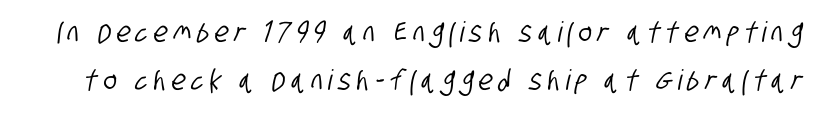
The image shows 28 px condensed sans-serif type; set normal line spacing (1.7x), unusually wide letter spacing (+0.21 em), not underlined; low stroke contrast and a large x-height.
